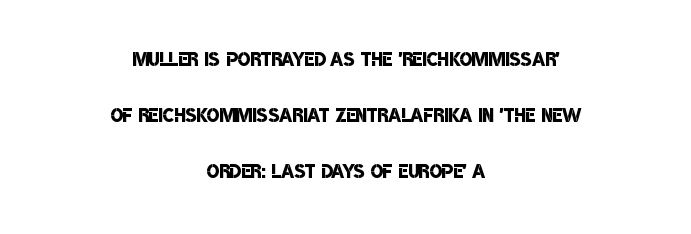
The image shows 26 px text type; set centered, loose line spacing (2.16x), normal letter spacing, not underlined.
